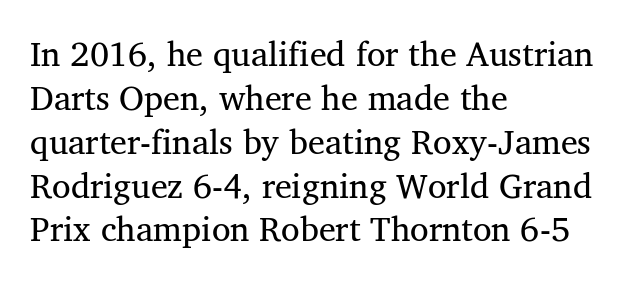
The image shows 34 px regular-weight serif type, upright; set left-aligned, normal line spacing (1.29x), normal letter spacing, not underlined; medium stroke contrast and a medium x-height.
